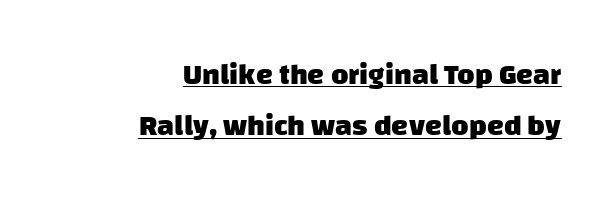
Q: Is the text bold? A: Yes.
Q: Is the typeface a serif or a sans-serif typeface? A: Sans-serif.
Q: Is the text underlined? A: Yes.
Q: How is the paragraph aligned? A: Right-aligned.
Q: Is the spacing between letters normal or unusually wide? A: Normal.
Q: Width (condensed, normal, or wide)? A: Normal.
Q: Stroke contrast? A: Low.
Q: x-height? A: Large.
Q: Monospaced? A: No.
